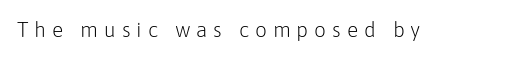
The image shows 21 px text type, upright; set unusually wide letter spacing (+0.28 em), not underlined.
